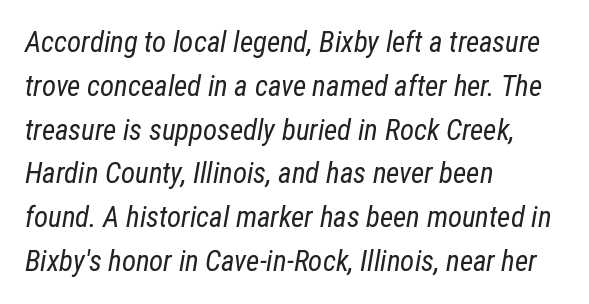
{"italic": "yes", "lean": "right", "slant_degrees": 12, "bold": "no", "weight": "regular", "width": "condensed", "stroke_contrast": "low", "x_height": "medium", "monospaced": "no", "underline": "no", "align": "left", "line_spacing": "normal", "line_spacing_ratio": 1.51, "letter_spacing": "normal", "letter_spacing_em": 0.0, "glyph_px": 29}
